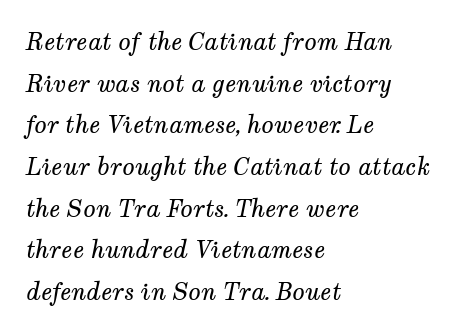
{"italic": "yes", "lean": "right", "slant_degrees": 12, "bold": "no", "underline": "no", "align": "left", "line_spacing_ratio": 1.81, "letter_spacing": "normal", "letter_spacing_em": 0.0, "glyph_px": 23}
